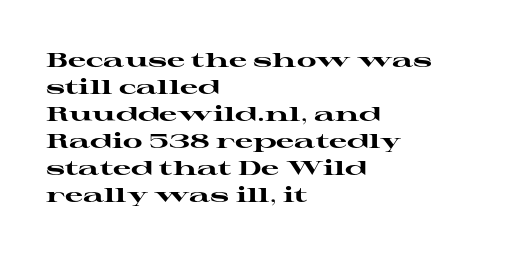
The font's upright variant was chosen for this text. Notice how the passage keeps a crisp vertical edge on the left only. Honestly, the row spacing looks completely unremarkable. Bare-footed words on every line.
